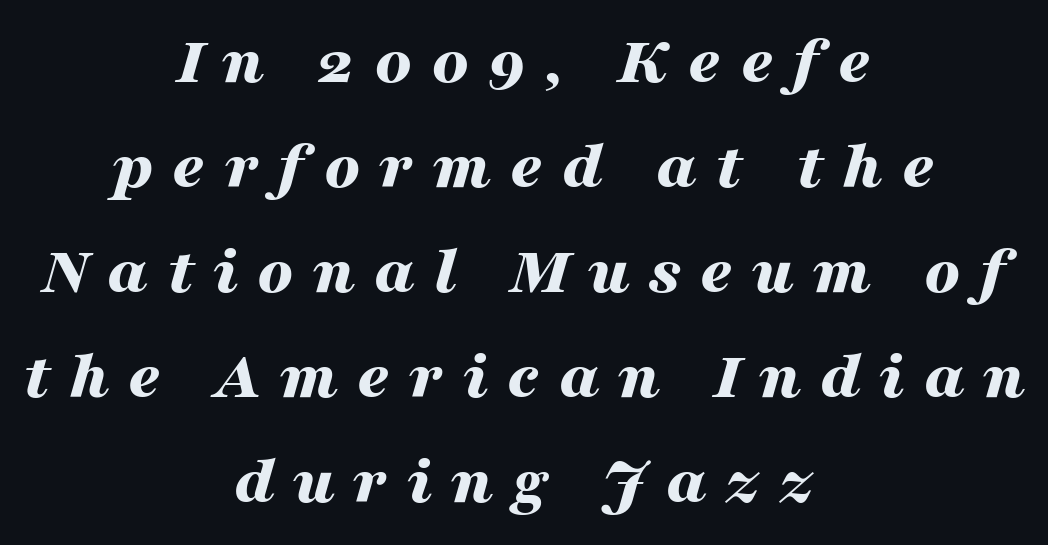
The image shows 70 px bold, wide type, italic (leaning right); set centered, normal line spacing (1.5x), unusually wide letter spacing (+0.27 em), not underlined; medium stroke contrast and a medium x-height.
